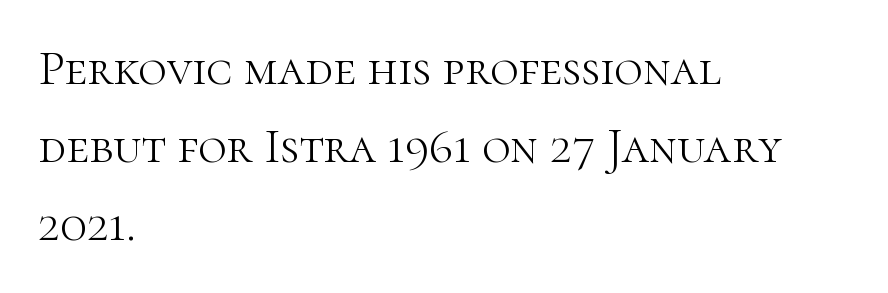
A roman cut, with each character standing at attention. The passage shown is typed in a proportional face where columns would drift. Notice how descenders clear the ascenders below comfortably — that's standard leading. Stem width sits at or under what a default text font uses. The letterforms sit shoulder to shoulder at normal distance.
